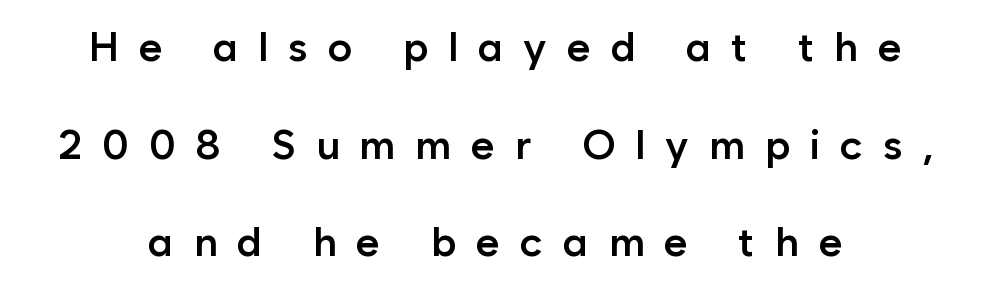
{"serif": "no", "italic": "no", "bold": "semi", "weight": "semibold", "width": "normal", "stroke_contrast": "low", "x_height": "medium", "monospaced": "no", "underline": "no", "line_spacing": "loose", "line_spacing_ratio": 2.38, "letter_spacing": "wide", "letter_spacing_em": 0.49, "glyph_px": 41}
